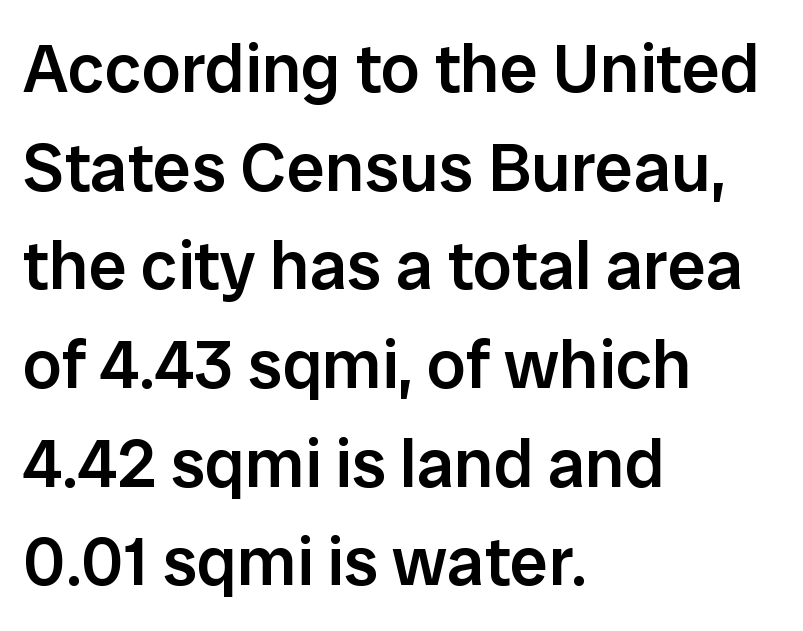
The image shows 69 px semibold sans-serif type, upright; set left-aligned, normal line spacing (1.43x), normal letter spacing, not underlined; low stroke contrast and a medium x-height.
